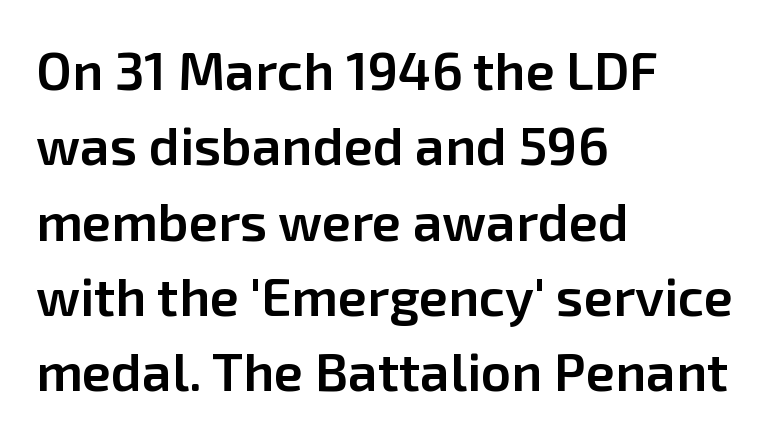
Alignment: flush left. The letters stand upright; this is a roman face. Varying glyph widths throughout — classic text-font behaviour. Compared with typical body copy, the letter spacing here is the same. Descender tails drop into unmarked territory. This is moderately heavy type, rendered in semibold.
